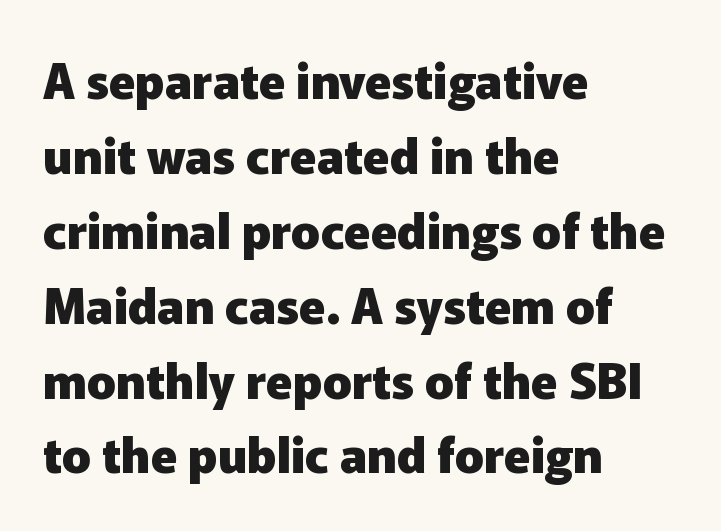
The image shows 48 px heavy sans-serif type, upright; set left-aligned, normal line spacing (1.56x), normal letter spacing, not underlined; low stroke contrast and a medium x-height.
